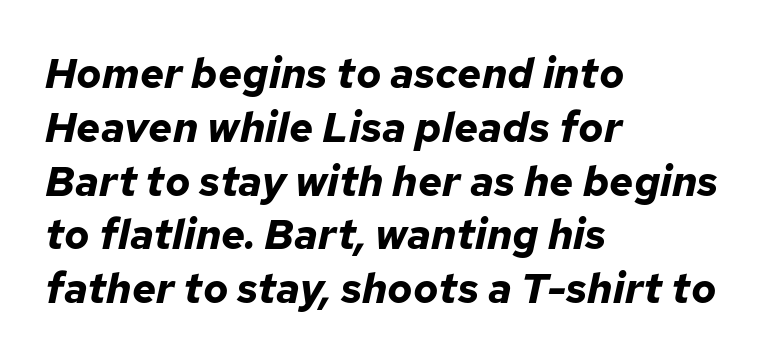
Q: Is the text bold? A: Yes.
Q: Is the text italic (slanted)? A: Yes, it leans right by about 12 degrees.
Q: Is the text underlined? A: No.
Q: How is the paragraph aligned? A: Left-aligned.
Q: Is the spacing between letters normal or unusually wide? A: Normal.
Q: Is the spacing between lines tight, normal or loose? A: Normal.
Q: Width (condensed, normal, or wide)? A: Normal.
Q: Stroke contrast? A: Low.
Q: x-height? A: Medium.
Q: Monospaced? A: No.
